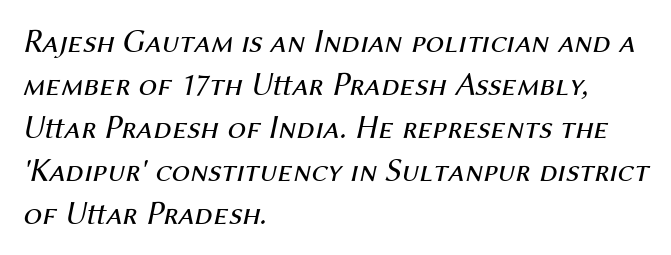
Q: Is the text bold? A: No.
Q: Is the text italic (slanted)? A: Yes, it leans right by about 12 degrees.
Q: Is the text underlined? A: No.
Q: How is the paragraph aligned? A: Left-aligned.
Q: Is the spacing between letters normal or unusually wide? A: Normal.
Q: Is the spacing between lines tight, normal or loose? A: Normal.
Q: Width (condensed, normal, or wide)? A: Normal.
Q: Stroke contrast? A: Medium.
Q: x-height? A: Medium.
Q: Monospaced? A: No.
